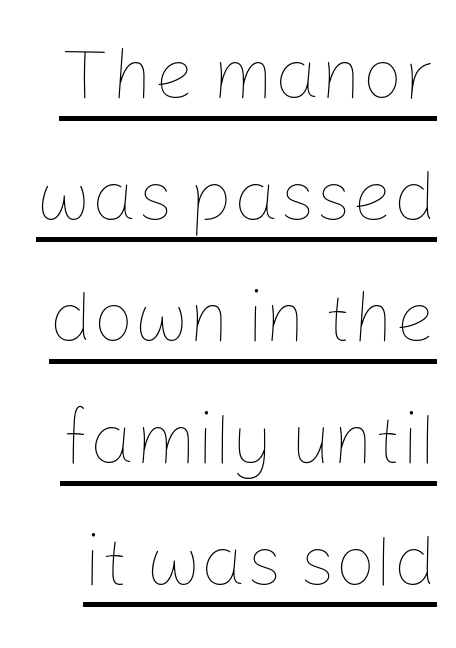
The image shows 72 px thin type, upright; set normal line spacing (1.69x), normal letter spacing, underlined; low stroke contrast and a medium x-height.
